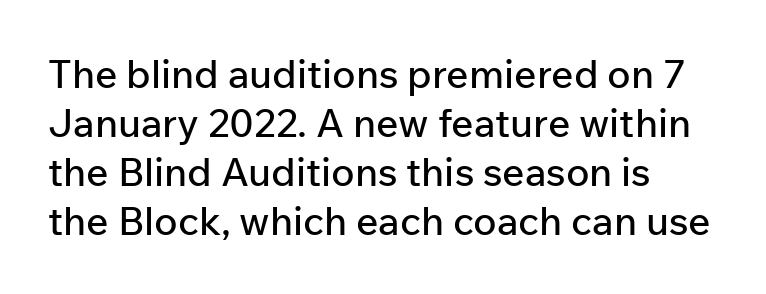
Q: Is the text italic (slanted)? A: No, it is upright.
Q: Is the typeface a serif or a sans-serif typeface? A: Sans-serif.
Q: Is the text underlined? A: No.
Q: How is the paragraph aligned? A: Left-aligned.
Q: Is the spacing between letters normal or unusually wide? A: Normal.
Q: Is the spacing between lines tight, normal or loose? A: Normal.
Q: Width (condensed, normal, or wide)? A: Normal.
Q: Stroke contrast? A: Low.
Q: x-height? A: Medium.
Q: Monospaced? A: No.
